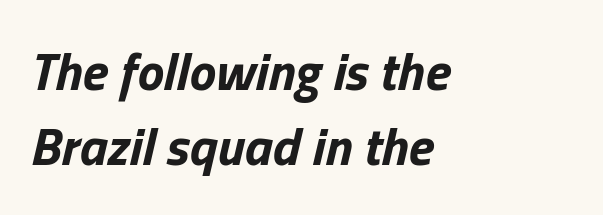
{"italic": "yes", "lean": "right", "slant_degrees": 13, "bold": "yes", "weight": "bold", "width": "normal", "stroke_contrast": "low", "x_height": "medium", "monospaced": "no", "underline": "no", "align": "left", "line_spacing": "normal", "line_spacing_ratio": 1.41, "letter_spacing": "normal", "letter_spacing_em": 0.0, "glyph_px": 53}
